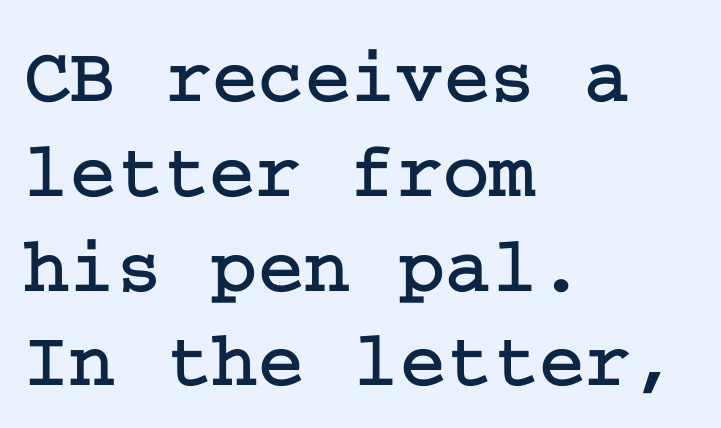
Tracking here is standard; glyphs follow each other at the usual distance. Small tapered or slab feet sit at the stroke ends, so this counts as serif. A classic flush-left, rag-right setting is used for this passage. The area under the type is left untouched. The font's upright variant was chosen for this text.
